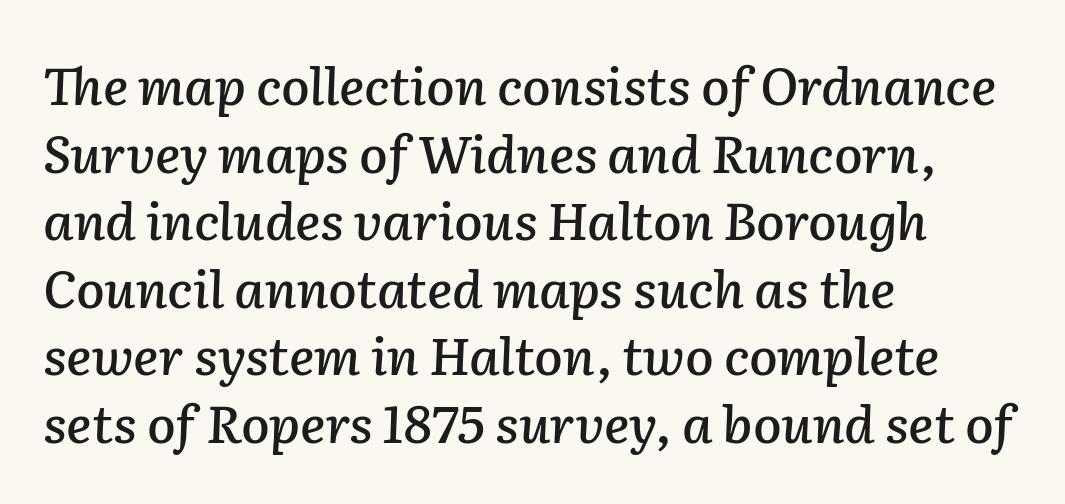
Q: Is the text italic (slanted)? A: Yes, it leans right by about 2 degrees.
Q: Is the text underlined? A: No.
Q: How is the paragraph aligned? A: Left-aligned.
Q: Is the spacing between letters normal or unusually wide? A: Normal.
Q: Is the spacing between lines tight, normal or loose? A: Normal.
Q: Width (condensed, normal, or wide)? A: Normal.
Q: Stroke contrast? A: Low.
Q: x-height? A: Medium.
Q: Monospaced? A: No.
